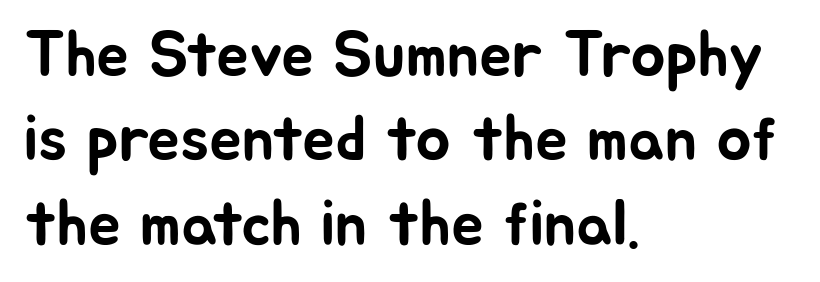
You can tell from the bare stems that sans-serif type was used. How are the letters spaced? Ordinarily, with no added tracking. How would I describe the line gaps? Plain and ordinary. The typography opts for an upright posture over an oblique one. Anything drawn beneath the words? Only blank space. Note the varied advance widths — an 'i' is clearly narrower than an 'm'.
